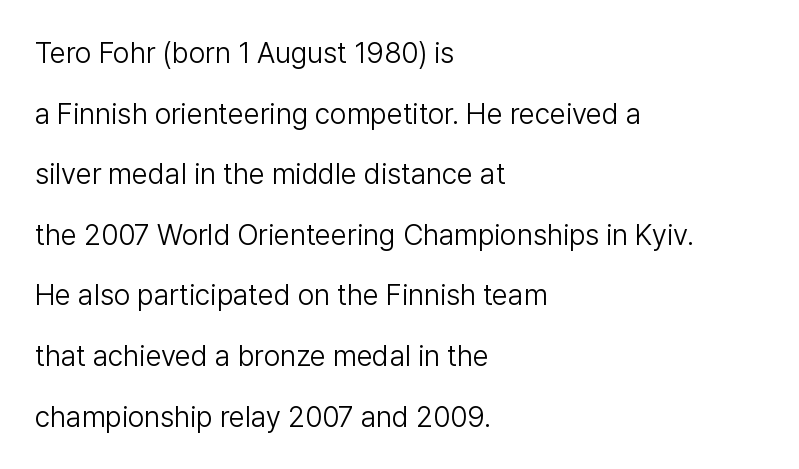
Tracking value appears to be zero — textbook default spacing. This sample has the flowing, uneven cadence of proportional lettering. Note: no serifs on the glyphs. Anything drawn beneath the words? Only blank space.
